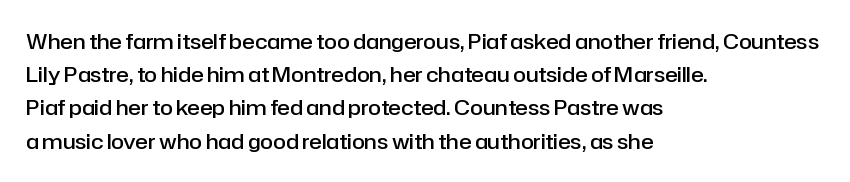
The image shows 21 px text type, upright; set left-aligned, normal line spacing (1.58x), normal letter spacing, not underlined.
